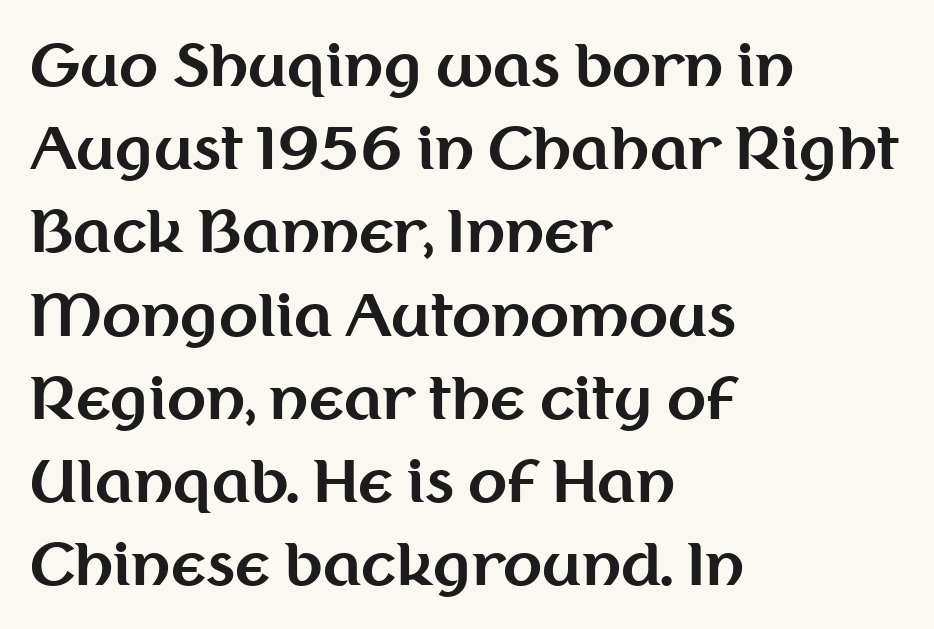
{"serif": "no", "italic": "no", "bold": "yes", "weight": "bold", "width": "normal", "stroke_contrast": "medium", "x_height": "medium", "monospaced": "no", "underline": "no", "align": "left", "line_spacing": "normal", "line_spacing_ratio": 1.46, "letter_spacing": "normal", "letter_spacing_em": 0.0, "glyph_px": 57}
